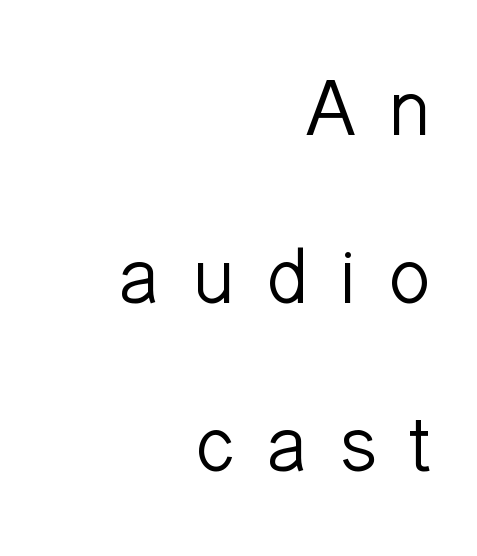
Q: Is the text bold? A: No.
Q: Is the text italic (slanted)? A: No, it is upright.
Q: Is the typeface a serif or a sans-serif typeface? A: Sans-serif.
Q: Is the text underlined? A: No.
Q: How is the paragraph aligned? A: Right-aligned.
Q: Is the spacing between letters normal or unusually wide? A: Unusually wide.
Q: Is the spacing between lines tight, normal or loose? A: Loose.
Q: Width (condensed, normal, or wide)? A: Normal.
Q: Stroke contrast? A: Low.
Q: x-height? A: Medium.
Q: Monospaced? A: No.
